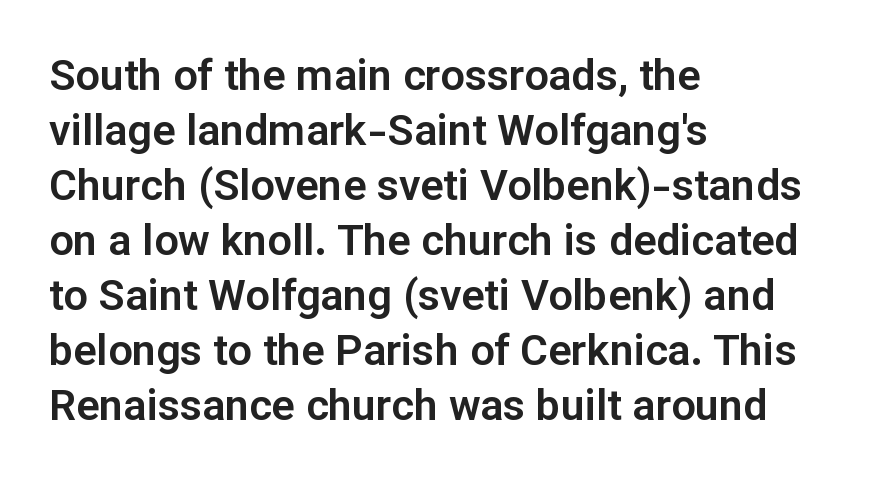
The image shows 43 px sans-serif type, upright; set left-aligned, normal line spacing (1.28x), normal letter spacing, not underlined; low stroke contrast and a medium x-height.
